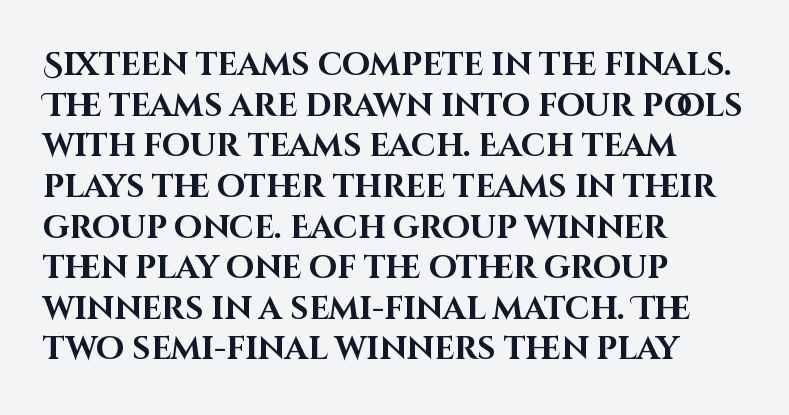
Q: Is the text bold? A: Yes.
Q: Is the text italic (slanted)? A: No, it is upright.
Q: Is the typeface a serif or a sans-serif typeface? A: Sans-serif.
Q: Is the text underlined? A: No.
Q: How is the paragraph aligned? A: Left-aligned.
Q: Is the spacing between letters normal or unusually wide? A: Normal.
Q: Is the spacing between lines tight, normal or loose? A: Normal.
Q: Width (condensed, normal, or wide)? A: Normal.
Q: Stroke contrast? A: High.
Q: x-height? A: Large.
Q: Monospaced? A: No.
